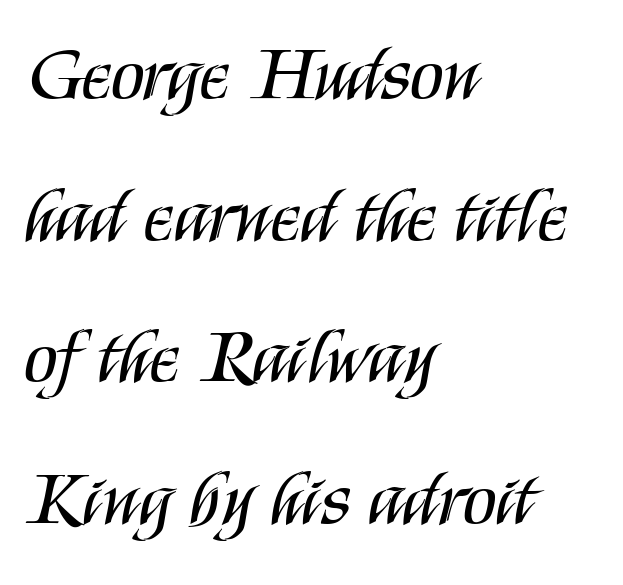
The image shows 77 px regular-weight, condensed sans-serif type; set left-aligned, line spacing 1.84x, normal letter spacing, not underlined; medium stroke contrast and a large x-height.
